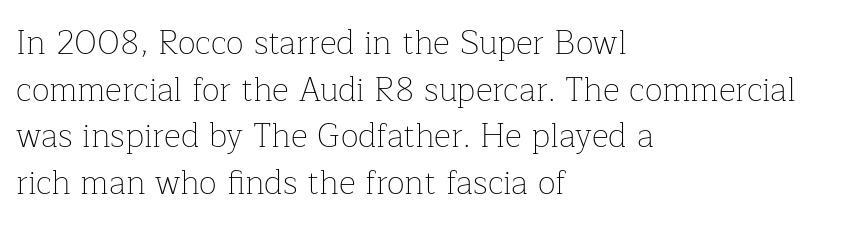
The image shows 33 px thin serif type, upright; set left-aligned, normal line spacing (1.41x), normal letter spacing, not underlined; low stroke contrast and a medium x-height.
